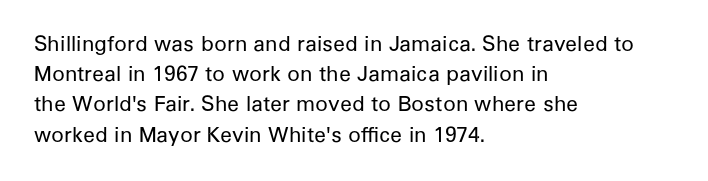
Q: Is the text bold? A: No.
Q: Is the text italic (slanted)? A: No, it is upright.
Q: Is the text underlined? A: No.
Q: How is the paragraph aligned? A: Left-aligned.
Q: Is the spacing between letters normal or unusually wide? A: Normal.
Q: Is the spacing between lines tight, normal or loose? A: Normal.
